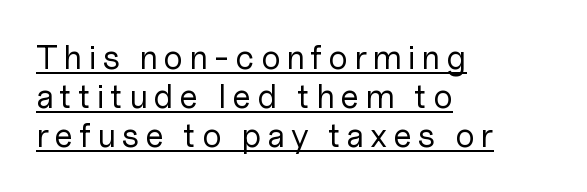
Q: Is the text bold? A: No.
Q: Is the text italic (slanted)? A: No, it is upright.
Q: Is the typeface a serif or a sans-serif typeface? A: Sans-serif.
Q: Is the text underlined? A: Yes.
Q: How is the paragraph aligned? A: Left-aligned.
Q: Is the spacing between lines tight, normal or loose? A: Tight.
Q: Width (condensed, normal, or wide)? A: Normal.
Q: Stroke contrast? A: Low.
Q: x-height? A: Medium.
Q: Monospaced? A: No.
